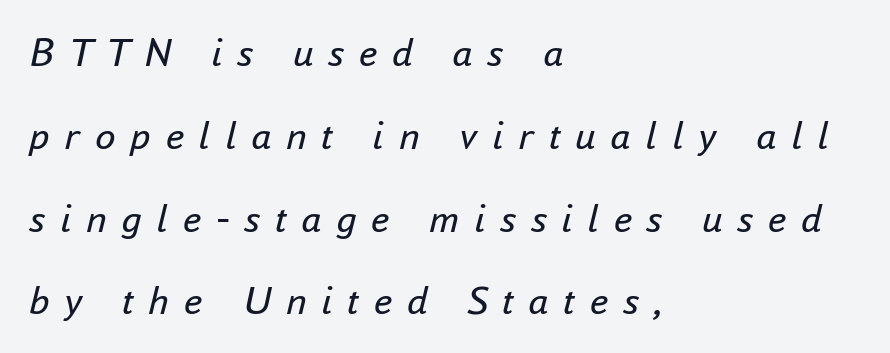
Q: Is the text bold? A: No.
Q: Is the text italic (slanted)? A: Yes, it leans right by about 16 degrees.
Q: Is the text underlined? A: No.
Q: How is the paragraph aligned? A: Left-aligned.
Q: Is the spacing between letters normal or unusually wide? A: Unusually wide.
Q: Is the spacing between lines tight, normal or loose? A: Loose.
Q: Width (condensed, normal, or wide)? A: Normal.
Q: Stroke contrast? A: Low.
Q: x-height? A: Small.
Q: Monospaced? A: No.
